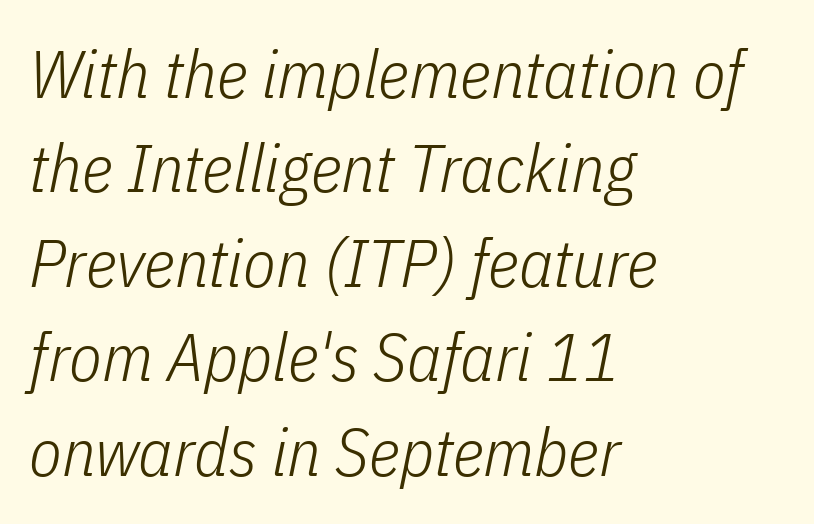
The image shows 67 px light, condensed type, italic (leaning right); set left-aligned, normal line spacing (1.41x), normal letter spacing, not underlined; low stroke contrast and a medium x-height.
